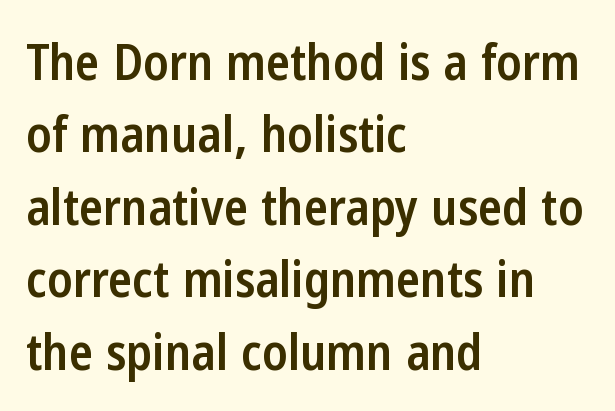
The image shows 50 px semibold, condensed sans-serif type, upright; set left-aligned, normal line spacing (1.45x), normal letter spacing, not underlined; low stroke contrast and a medium x-height.
